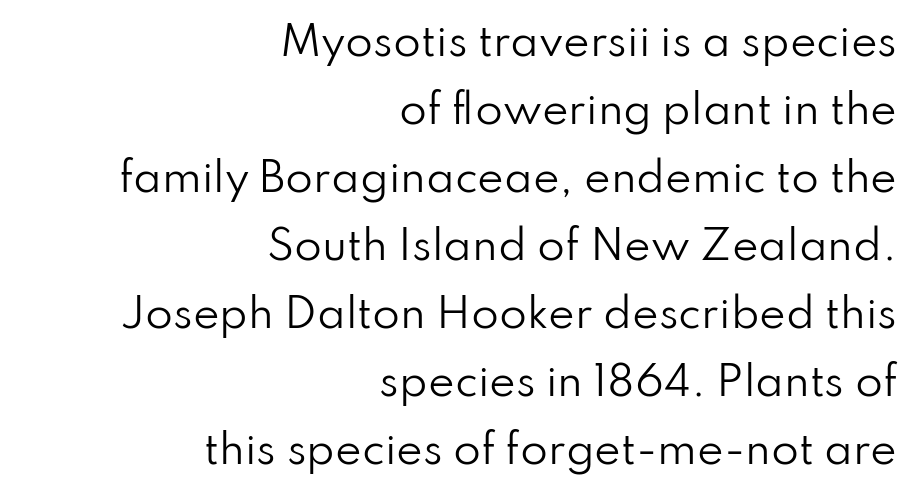
Q: Is the text bold? A: No.
Q: Is the text italic (slanted)? A: No, it is upright.
Q: Is the typeface a serif or a sans-serif typeface? A: Sans-serif.
Q: Is the text underlined? A: No.
Q: How is the paragraph aligned? A: Right-aligned.
Q: Is the spacing between letters normal or unusually wide? A: Normal.
Q: Is the spacing between lines tight, normal or loose? A: Normal.
Q: Width (condensed, normal, or wide)? A: Normal.
Q: Stroke contrast? A: Low.
Q: x-height? A: Small.
Q: Monospaced? A: No.
